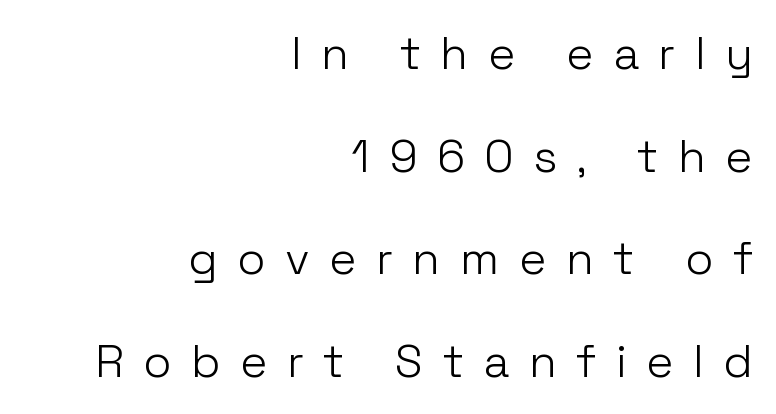
The image shows 46 px light sans-serif type, upright; set right-aligned, loose line spacing (2.23x), unusually wide letter spacing (+0.42 em), not underlined; low stroke contrast and a medium x-height.
